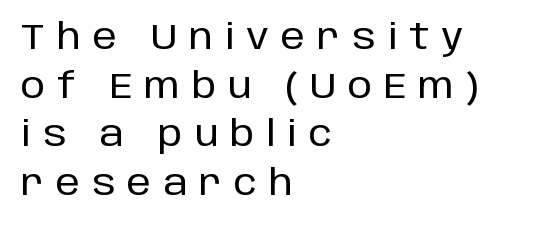
A sans-serif font was chosen for this passage. The letters are spread apart with noticeably loose tracking. A normal amount of white space separates one row of letters from the next. Plain, unruled lines of type. Spacing verdict: proportional, widths tailored to each character. This is the regular roman posture of the typeface.
